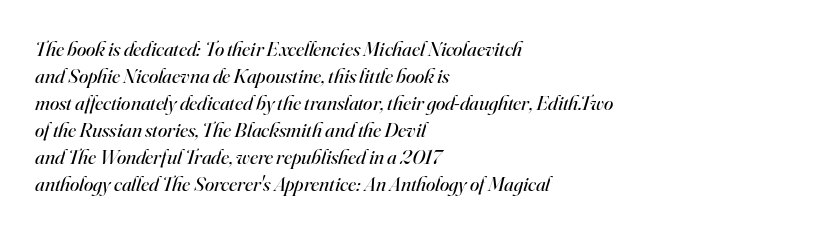
Q: Is the text bold? A: No.
Q: Is the text italic (slanted)? A: Yes, it leans right by about 16 degrees.
Q: Is the text underlined? A: No.
Q: How is the paragraph aligned? A: Left-aligned.
Q: Is the spacing between letters normal or unusually wide? A: Normal.
Q: Is the spacing between lines tight, normal or loose? A: Normal.
